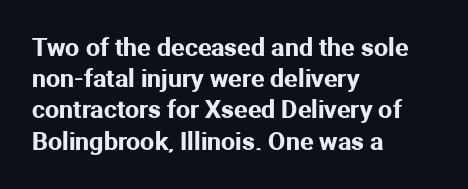
{"italic": "no", "underline": "no", "align": "left", "line_spacing": "normal", "line_spacing_ratio": 1.25, "letter_spacing": "normal", "letter_spacing_em": 0.0, "glyph_px": 25}
